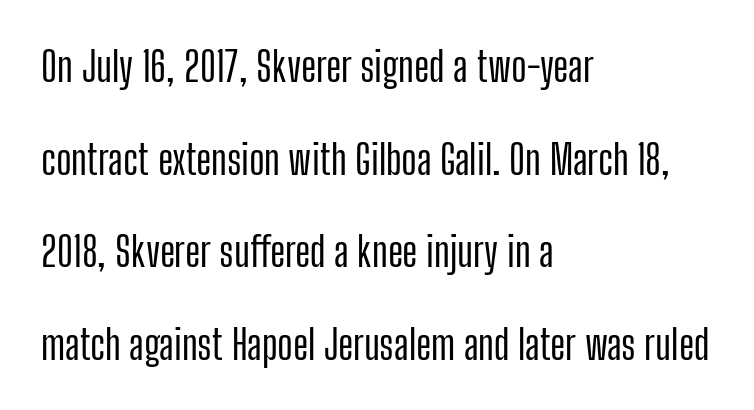
Q: Is the text italic (slanted)? A: No, it is upright.
Q: Is the typeface a serif or a sans-serif typeface? A: Sans-serif.
Q: Is the text underlined? A: No.
Q: How is the paragraph aligned? A: Left-aligned.
Q: Is the spacing between letters normal or unusually wide? A: Normal.
Q: Is the spacing between lines tight, normal or loose? A: Loose.
Q: Width (condensed, normal, or wide)? A: Condensed.
Q: Stroke contrast? A: Low.
Q: x-height? A: Medium.
Q: Monospaced? A: No.
